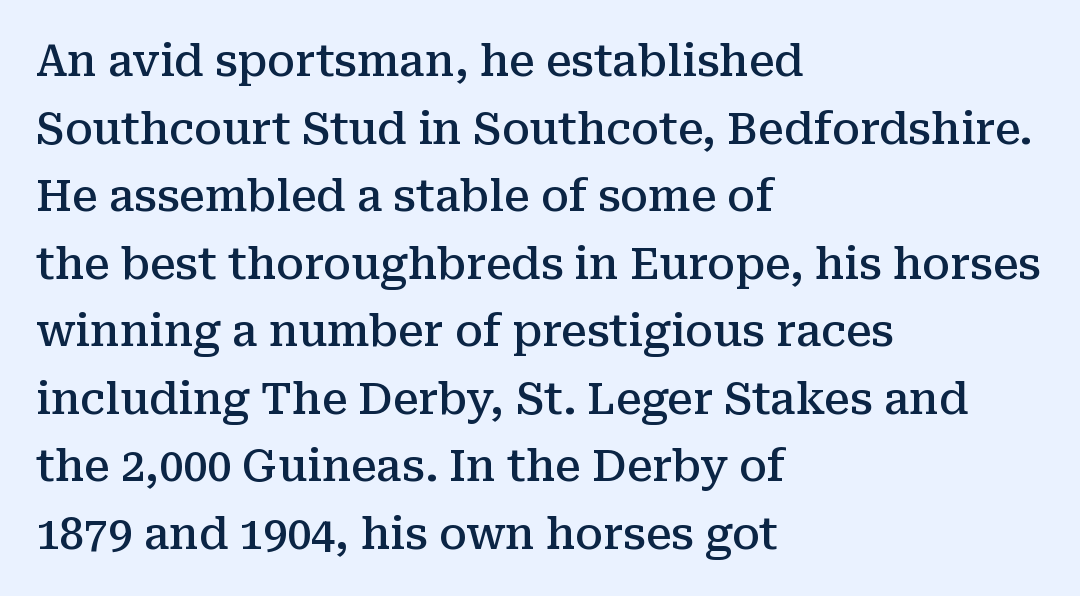
Q: Is the text bold? A: Semi-bold.
Q: Is the text italic (slanted)? A: No, it is upright.
Q: Is the typeface a serif or a sans-serif typeface? A: Serif.
Q: Is the text underlined? A: No.
Q: How is the paragraph aligned? A: Left-aligned.
Q: Is the spacing between letters normal or unusually wide? A: Normal.
Q: Is the spacing between lines tight, normal or loose? A: Normal.
Q: Width (condensed, normal, or wide)? A: Normal.
Q: Stroke contrast? A: Medium.
Q: x-height? A: Medium.
Q: Monospaced? A: No.
